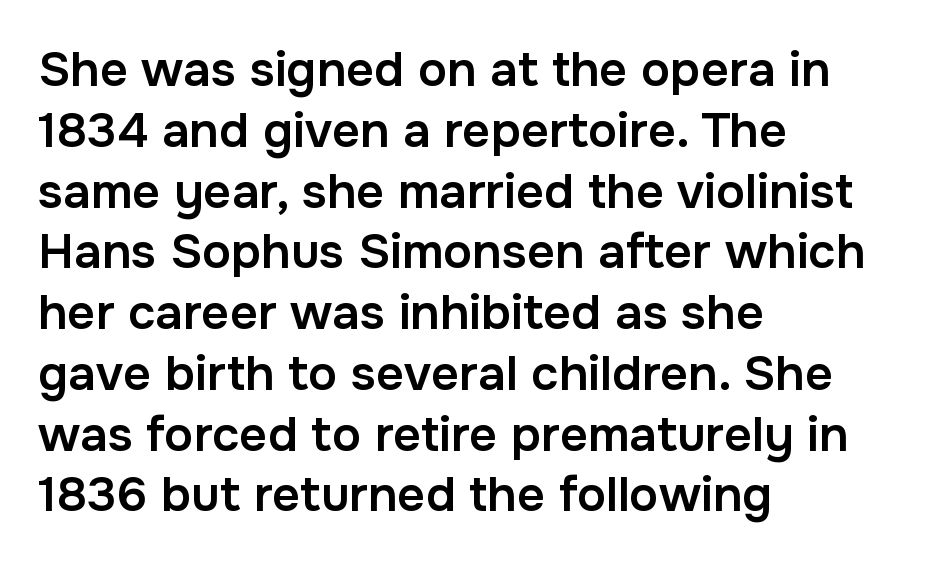
The image shows 49 px semibold sans-serif type, upright; set left-aligned, line spacing 1.24x, normal letter spacing, not underlined; low stroke contrast and a medium x-height.
